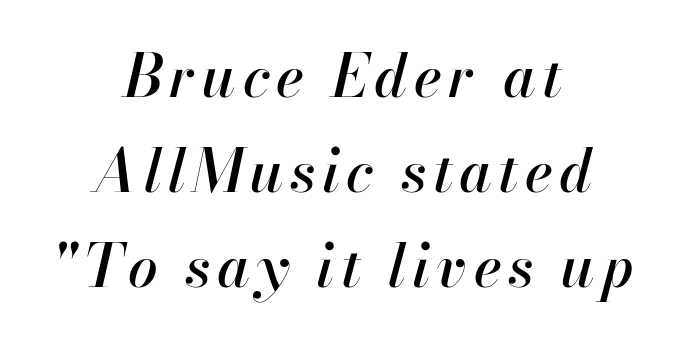
The image shows 59 px text type, italic (leaning right); set centered, normal line spacing (1.61x), not underlined; high stroke contrast and a small x-height.
